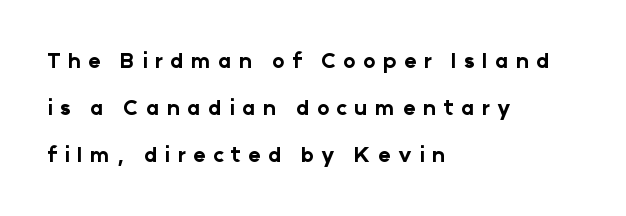
{"italic": "no", "bold": "yes", "underline": "no", "align": "left", "line_spacing": "loose", "line_spacing_ratio": 2.25, "letter_spacing": "wide", "letter_spacing_em": 0.34, "glyph_px": 21}
